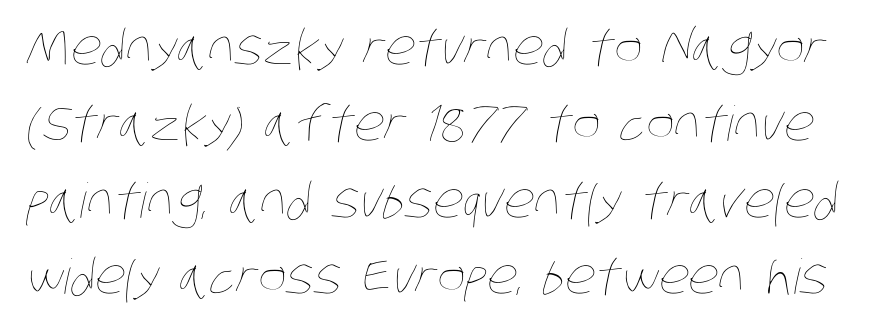
The image shows 48 px thin, condensed type; set normal line spacing (1.59x), normal letter spacing, not underlined; low stroke contrast and a large x-height.
